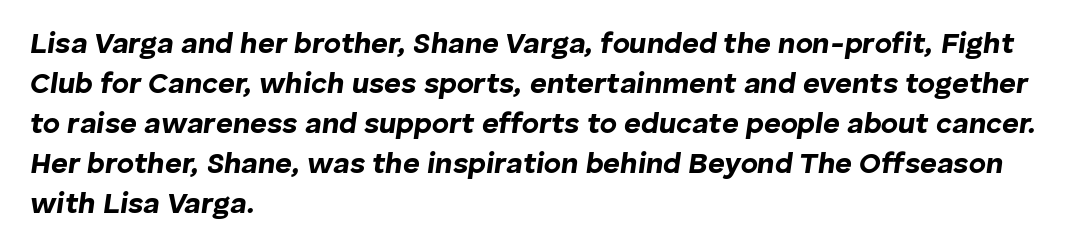
Q: Is the text bold? A: Yes.
Q: Is the text italic (slanted)? A: Yes, it leans right by about 8 degrees.
Q: Is the text underlined? A: No.
Q: How is the paragraph aligned? A: Left-aligned.
Q: Is the spacing between letters normal or unusually wide? A: Normal.
Q: Is the spacing between lines tight, normal or loose? A: Normal.
Q: Width (condensed, normal, or wide)? A: Normal.
Q: Stroke contrast? A: Low.
Q: x-height? A: Medium.
Q: Monospaced? A: No.
